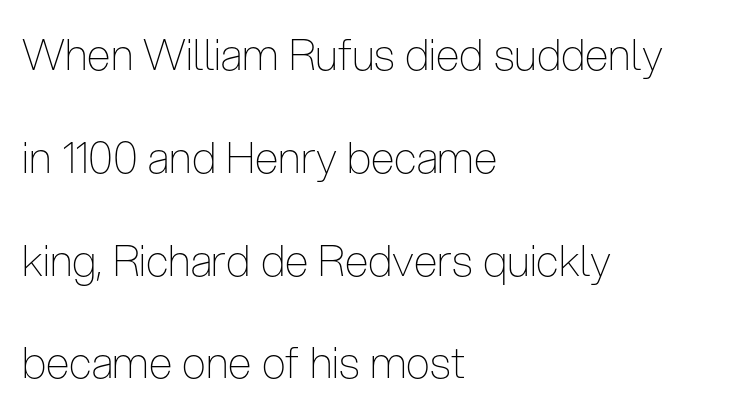
Every character sits straight up, as roman type does. The vertical gap from one line to the next is large. The setting favours the left margin, as ordinary paragraphs usually do. Beneath every word, the page is bare. The strokes are not fattened; the text isn't bold. Inter-character spacing is left at the font's built-in metrics.
